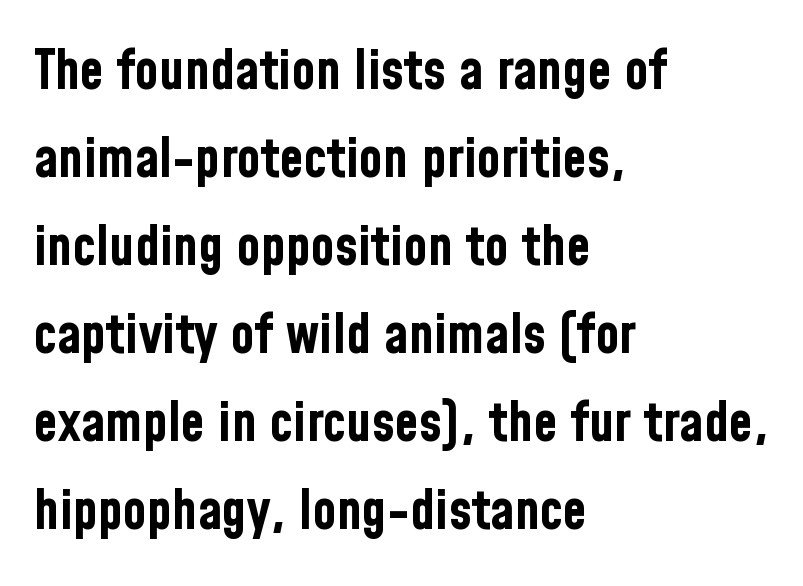
{"serif": "no", "italic": "no", "bold": "yes", "weight": "bold", "width": "condensed", "stroke_contrast": "low", "x_height": "medium", "monospaced": "no", "underline": "no", "align": "left", "line_spacing": "normal", "line_spacing_ratio": 1.6, "letter_spacing": "normal", "letter_spacing_em": 0.0, "glyph_px": 55}
